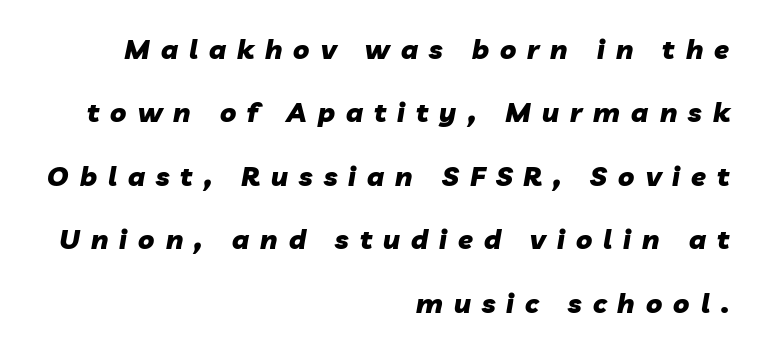
Q: Is the text bold? A: Yes.
Q: Is the text italic (slanted)? A: Yes, it leans right by about 10 degrees.
Q: Is the text underlined? A: No.
Q: How is the paragraph aligned? A: Right-aligned.
Q: Is the spacing between letters normal or unusually wide? A: Unusually wide.
Q: Is the spacing between lines tight, normal or loose? A: Loose.
